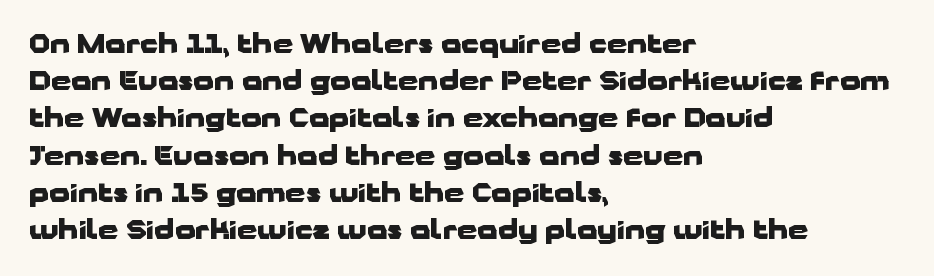
Notice how descenders clear the ascenders below comfortably — that's standard leading. Compared with an ordinary text face, these strokes are far heavier — a full bold. Compared with typical body copy, the letter spacing here is the same. Italic: no, the glyphs are upright roman. The rag falls on the right side of this text block. Descenders hang freely into open space.
